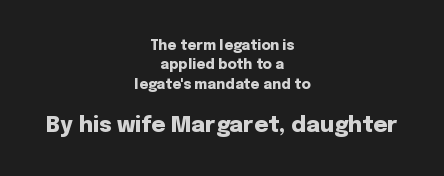
These two chunks differ in scale, with the bottom chunk taking the larger measure. What's the leading like? Ordinary, nothing unusual. Layout note: lines centered. The string is rendered with underlining switched off.
